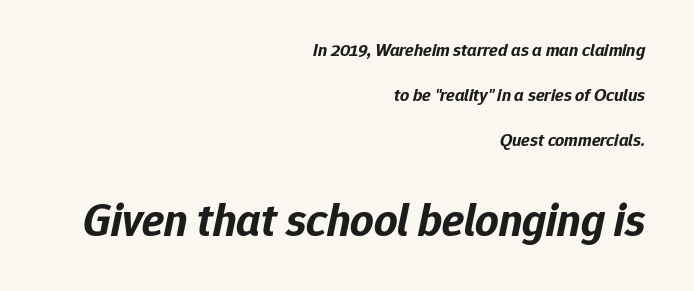
Does the leading feel generous? Absolutely, it's lavish. Rendered with sloped, italic letterforms. Students, note that the glyphs here touch the page at normal intervals. Weight check: bold — yes, fully.
